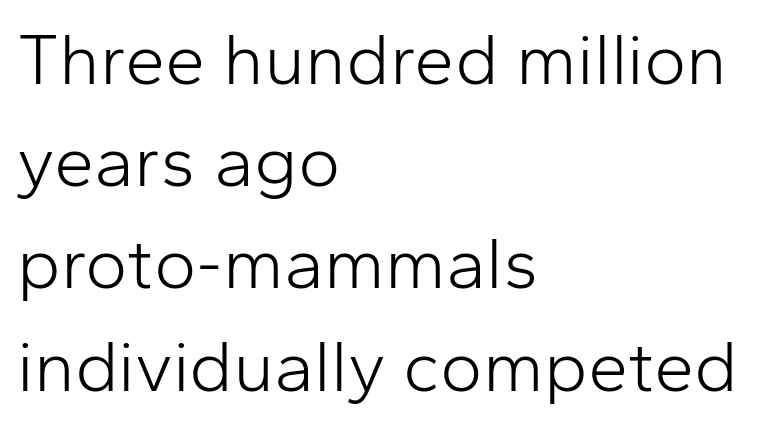
Q: Is the text bold? A: No.
Q: Is the text italic (slanted)? A: No, it is upright.
Q: Is the typeface a serif or a sans-serif typeface? A: Sans-serif.
Q: Is the text underlined? A: No.
Q: How is the paragraph aligned? A: Left-aligned.
Q: Is the spacing between letters normal or unusually wide? A: Normal.
Q: Is the spacing between lines tight, normal or loose? A: Normal.
Q: Width (condensed, normal, or wide)? A: Normal.
Q: Stroke contrast? A: Low.
Q: x-height? A: Medium.
Q: Monospaced? A: No.
